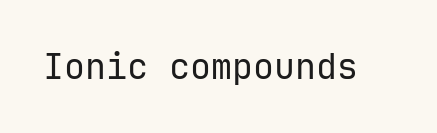
{"serif": "no", "italic": "no", "bold": "no", "weight": "regular", "width": "normal", "stroke_contrast": "low", "x_height": "medium", "monospaced": "yes", "underline": "no", "letter_spacing": "normal", "letter_spacing_em": 0.0, "glyph_px": 35}
